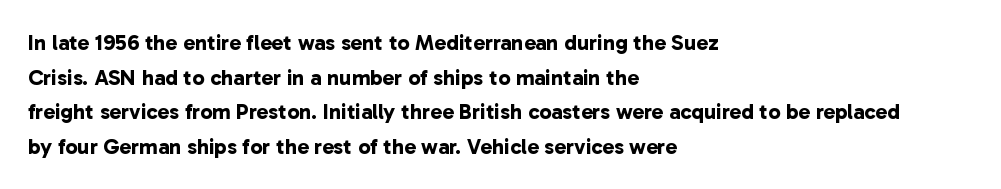
{"bold": "yes", "underline": "no", "align": "left", "line_spacing": "normal", "line_spacing_ratio": 1.57, "letter_spacing": "normal", "letter_spacing_em": 0.0, "glyph_px": 22}
